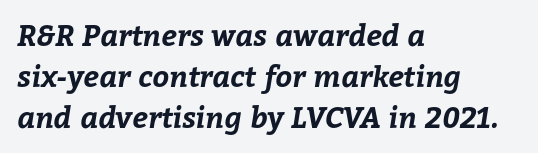
The image shows 29 px bold type; set left-aligned, normal line spacing (1.41x), normal letter spacing, not underlined; low stroke contrast and a medium x-height.
